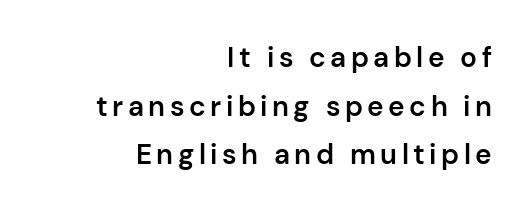
The letters carry no serifs — their stems end cleanly without finishing strokes. The specimen reads as upright at a glance. Firm but not heavy-handed strokes: this text is semibold. The glyphs are unaccompanied by any horizontal stroke below them. The lines are quadded right. The rendering uses natural spacing where letterforms have individual widths.
